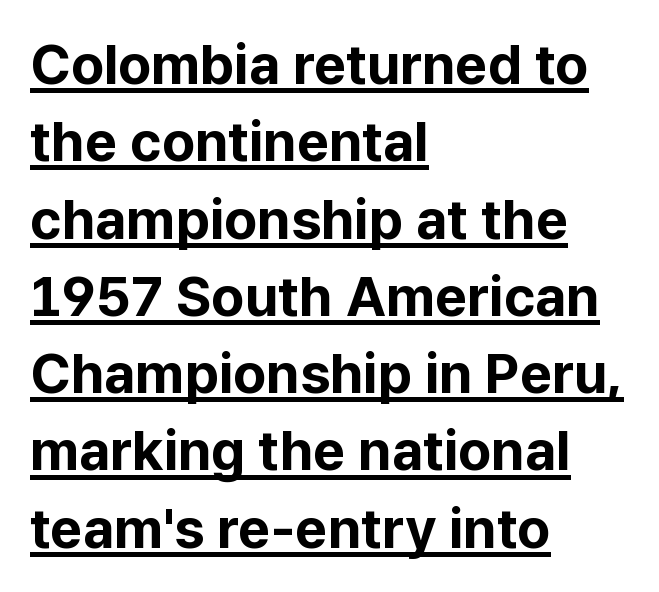
The rendering keeps characters at their native spacing. Examine the stroke ends and you'll find no serifs. Typographic density is high because the face is bold. Looks like someone drew a line under every word here.
